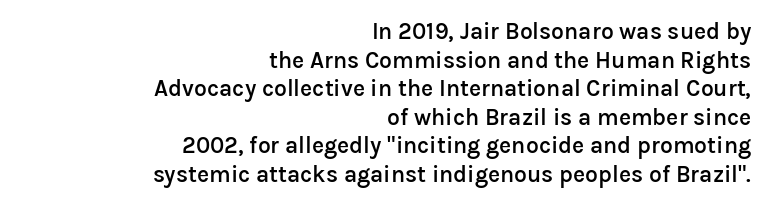
Q: Is the text bold? A: Semi-bold.
Q: Is the text italic (slanted)? A: No, it is upright.
Q: Is the text underlined? A: No.
Q: How is the paragraph aligned? A: Right-aligned.
Q: Is the spacing between letters normal or unusually wide? A: Normal.
